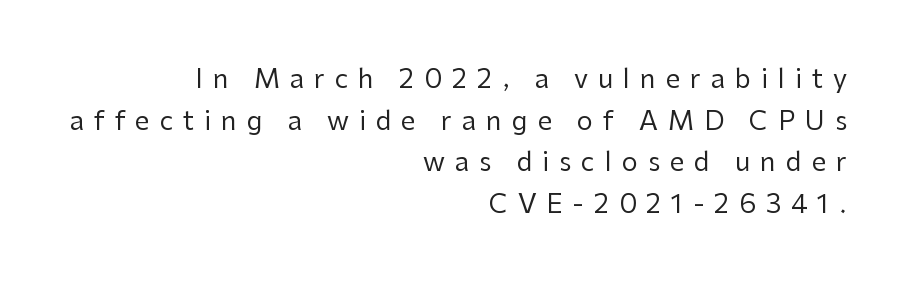
{"italic": "no", "bold": "no", "underline": "no", "align": "right", "line_spacing": "normal", "line_spacing_ratio": 1.6, "letter_spacing": "wide", "letter_spacing_em": 0.38, "glyph_px": 26}
